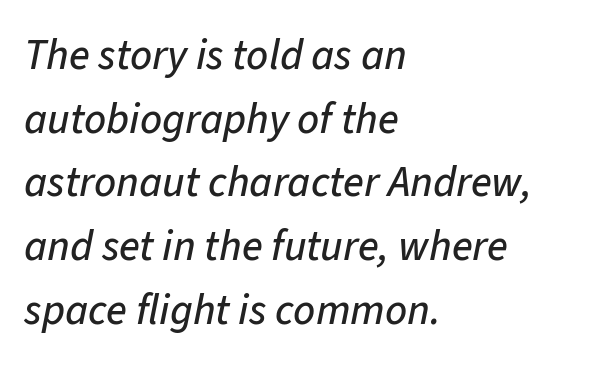
Standard letterfit; no display-style spreading of the glyphs. A typesetter would call this proportional, since set widths differ per character. The compositor pushed each line to the left boundary. Quick note: underline off. This block has exactly the height ordinary leading produces.
